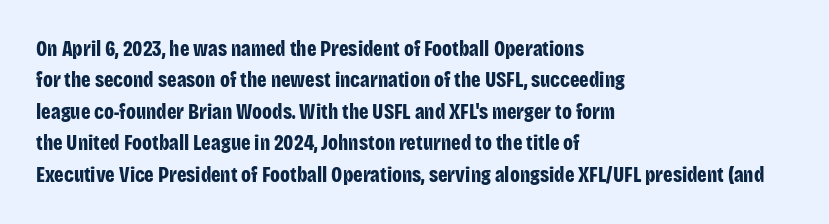
The image shows 21 px bold type, upright; set left-aligned, normal line spacing (1.5x), normal letter spacing, not underlined.
